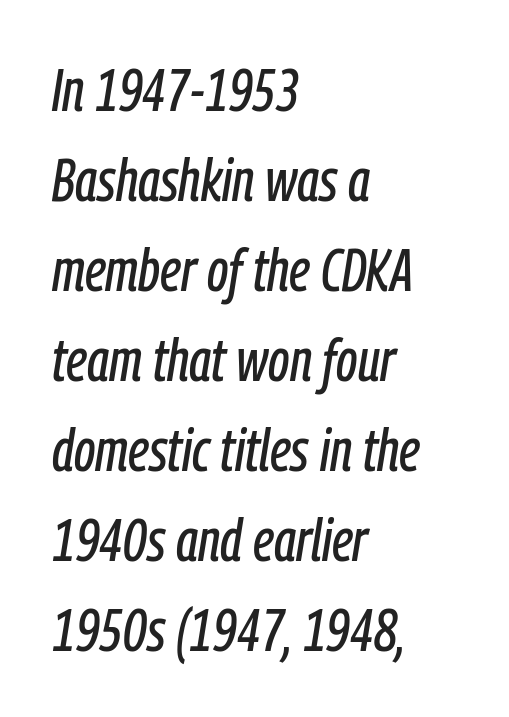
{"italic": "yes", "lean": "right", "slant_degrees": 9, "width": "condensed", "stroke_contrast": "low", "x_height": "medium", "monospaced": "no", "underline": "no", "align": "left", "line_spacing": "normal", "line_spacing_ratio": 1.5, "letter_spacing": "normal", "letter_spacing_em": 0.0, "glyph_px": 60}
